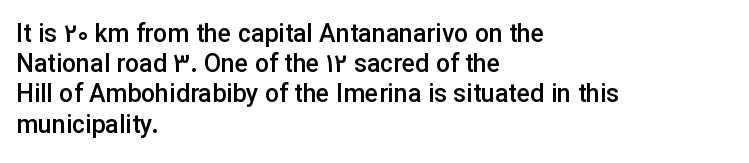
Q: Is the text bold? A: Semi-bold.
Q: Is the text italic (slanted)? A: No, it is upright.
Q: Is the text underlined? A: No.
Q: How is the paragraph aligned? A: Left-aligned.
Q: Is the spacing between letters normal or unusually wide? A: Normal.
